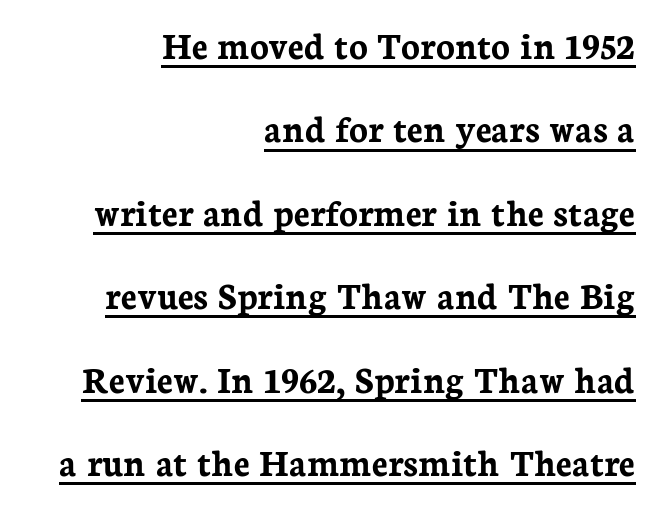
Q: Is the text bold? A: Yes.
Q: Is the text italic (slanted)? A: No, it is upright.
Q: Is the typeface a serif or a sans-serif typeface? A: Serif.
Q: Is the text underlined? A: Yes.
Q: How is the paragraph aligned? A: Right-aligned.
Q: Is the spacing between letters normal or unusually wide? A: Normal.
Q: Is the spacing between lines tight, normal or loose? A: Loose.
Q: Width (condensed, normal, or wide)? A: Normal.
Q: Stroke contrast? A: Low.
Q: x-height? A: Medium.
Q: Monospaced? A: No.
